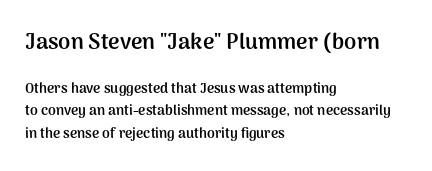
Q: Is the text bold? A: Yes.
Q: Is the text italic (slanted)? A: No, it is upright.
Q: Is the text underlined? A: No.
Q: How is the paragraph aligned? A: Left-aligned.
Q: Is the spacing between letters normal or unusually wide? A: Normal.
Q: Is the spacing between lines tight, normal or loose? A: Normal.
Q: Which block of text is set in a larger size, the first (top) or the second (bottom)? A: The first (top) one.
